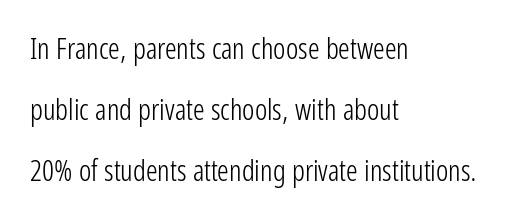
The image shows 29 px light, condensed sans-serif type, upright; set left-aligned, loose line spacing (2.11x), normal letter spacing, not underlined; low stroke contrast and a medium x-height.
